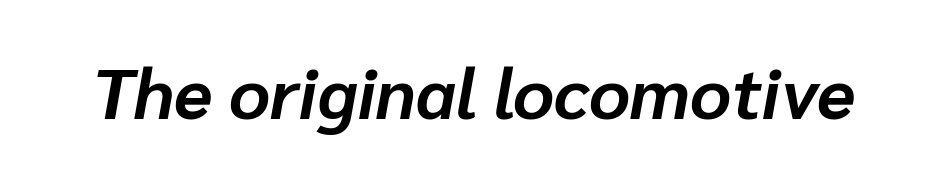
Q: Is the text bold? A: Yes.
Q: Is the text italic (slanted)? A: Yes, it leans right by about 10 degrees.
Q: Is the text underlined? A: No.
Q: Is the spacing between letters normal or unusually wide? A: Normal.
Q: Width (condensed, normal, or wide)? A: Normal.
Q: Stroke contrast? A: Low.
Q: x-height? A: Medium.
Q: Monospaced? A: No.
